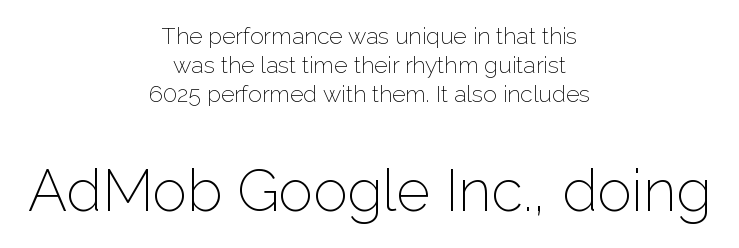
{"serif": "no", "italic": "no", "bold": "no", "weight": "light", "width": "normal", "stroke_contrast": "low", "x_height": "medium", "monospaced": "no", "underline": "no", "align": "center", "line_spacing": "normal", "line_spacing_ratio": 1.27, "letter_spacing": "normal", "letter_spacing_em": 0.0, "larger_block": "second", "size_ratio": 2.52, "glyph_px": 58}
